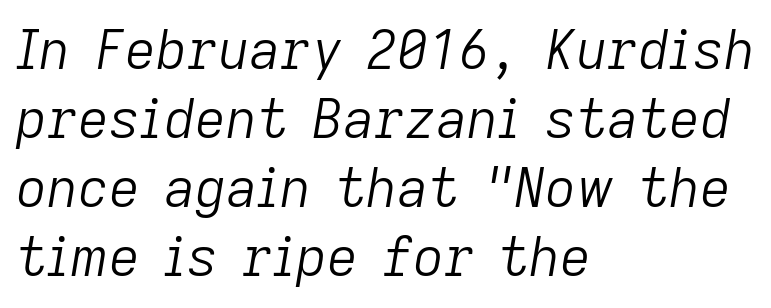
The image shows 54 px light type, italic (leaning right); set left-aligned, normal line spacing (1.28x), normal letter spacing, not underlined; low stroke contrast and a medium x-height.
